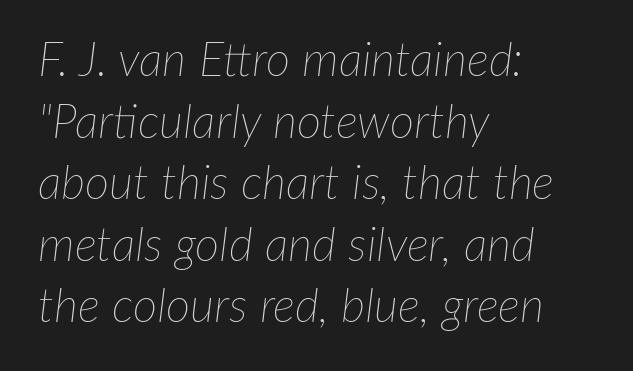
The image shows 47 px thin type, italic (leaning right); set left-aligned, normal line spacing (1.31x), normal letter spacing, not underlined; low stroke contrast and a medium x-height.
